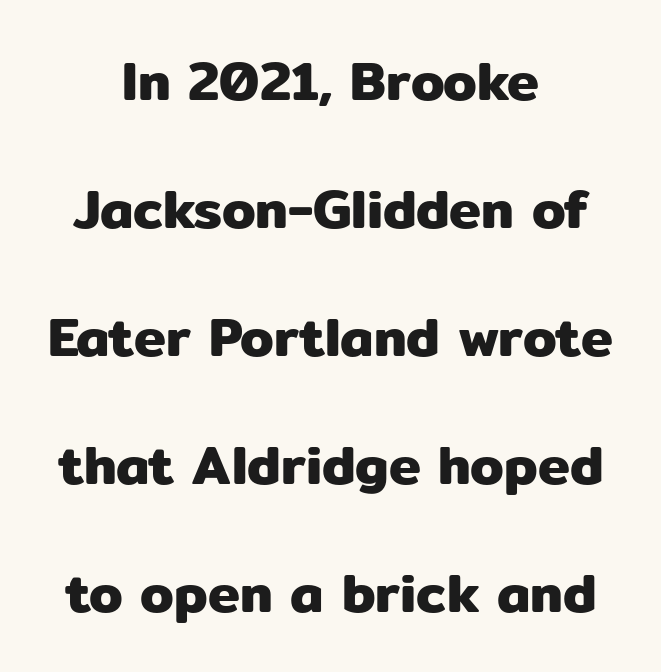
{"serif": "no", "italic": "no", "width": "normal", "stroke_contrast": "low", "x_height": "medium", "monospaced": "no", "underline": "no", "align": "center", "line_spacing": "loose", "line_spacing_ratio": 2.37, "letter_spacing": "normal", "letter_spacing_em": 0.0, "glyph_px": 54}
